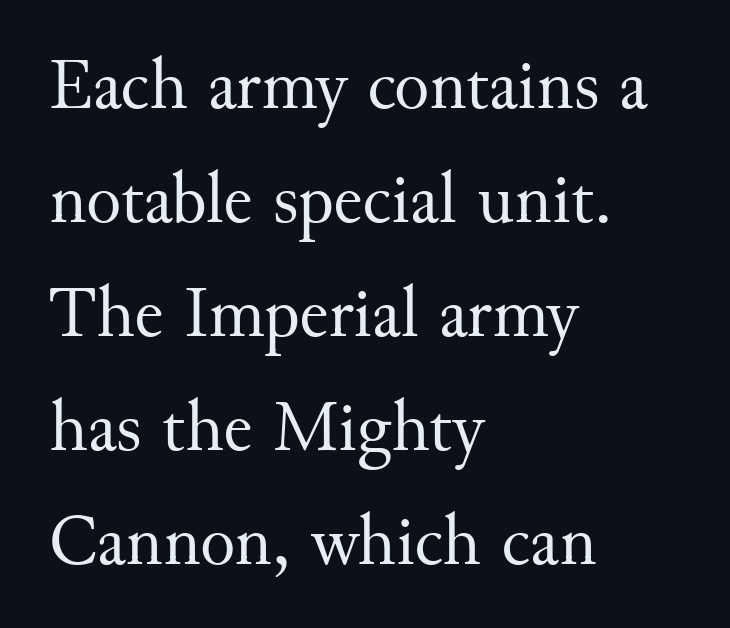
The image shows 73 px regular-weight serif type, upright; set left-aligned, normal line spacing (1.56x), normal letter spacing, not underlined; medium stroke contrast and a small x-height.
